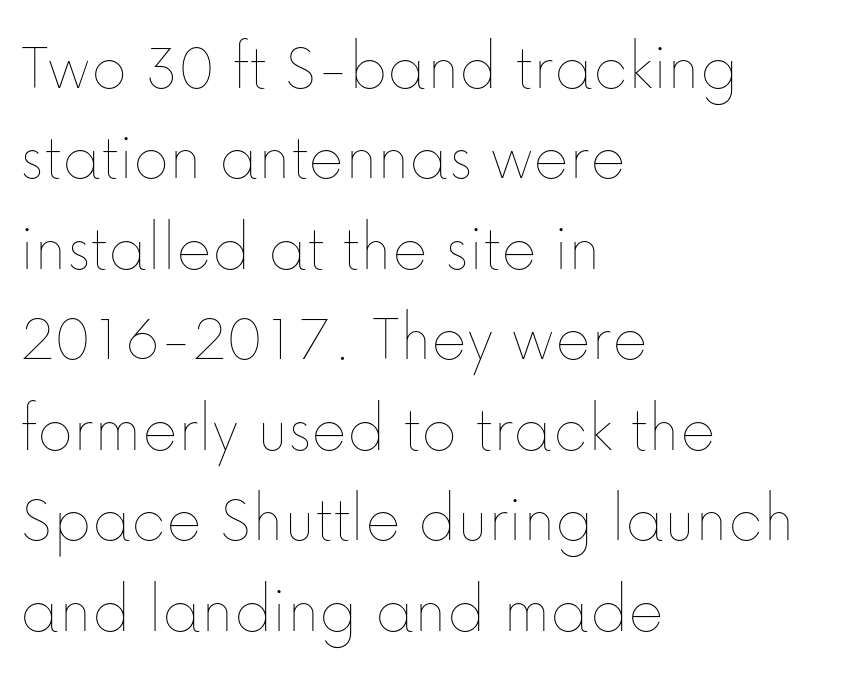
The image shows 68 px thin type, upright; set left-aligned, normal line spacing (1.33x), normal letter spacing, not underlined; low stroke contrast and a medium x-height.
